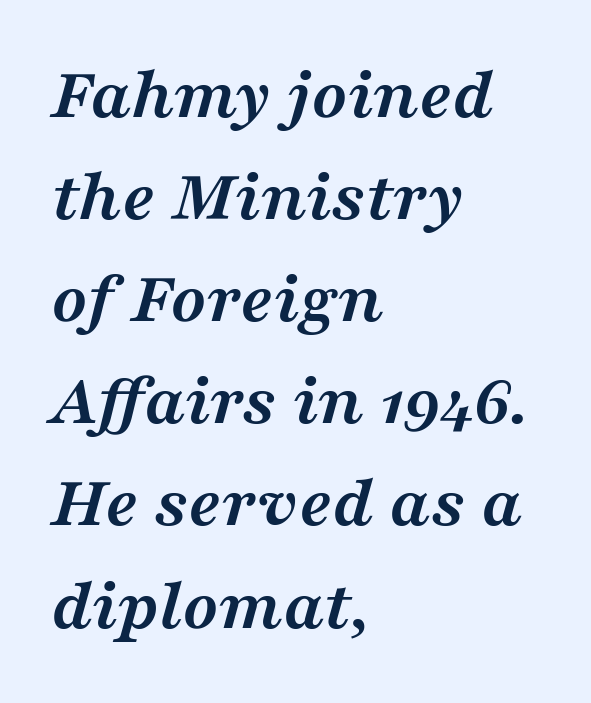
{"serif": "yes", "italic": "yes", "lean": "right", "slant_degrees": 16, "bold": "yes", "weight": "semibold", "width": "wide", "stroke_contrast": "medium", "x_height": "medium", "monospaced": "no", "underline": "no", "align": "left", "line_spacing": "normal", "line_spacing_ratio": 1.38, "letter_spacing": "normal", "letter_spacing_em": 0.0, "glyph_px": 74}
